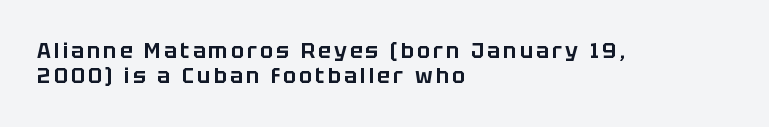
Descenders are the only things crossing below the line. If you drew a line through each stem, it would be perfectly vertical. The lines in this sample share a left origin and differ only in where they stop.
